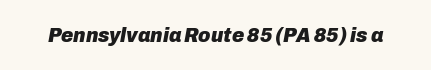
Letters rest on an invisible, unmarked baseline. Between one letter and the next there's only the usual sliver of space. Typographic density is high because the face is bold. When letters slant like this, we call the style italic.
